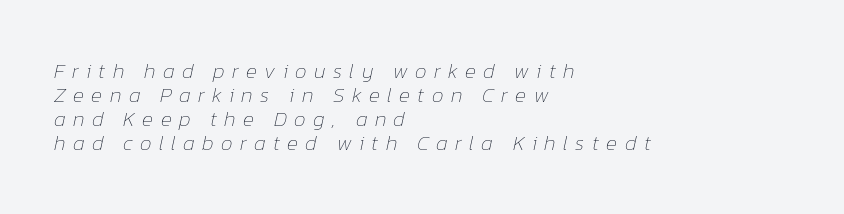
{"italic": "yes", "lean": "right", "slant_degrees": 12, "bold": "no", "underline": "no", "align": "left", "line_spacing": "tight", "line_spacing_ratio": 1.15, "letter_spacing": "wide", "letter_spacing_em": 0.35, "glyph_px": 21}
